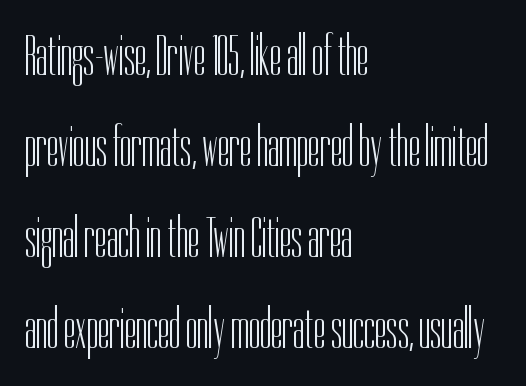
{"serif": "no", "italic": "no", "bold": "no", "weight": "light", "width": "condensed", "stroke_contrast": "low", "x_height": "medium", "monospaced": "no", "underline": "no", "align": "left", "line_spacing": "normal", "line_spacing_ratio": 1.57, "letter_spacing": "normal", "letter_spacing_em": 0.0, "glyph_px": 58}
